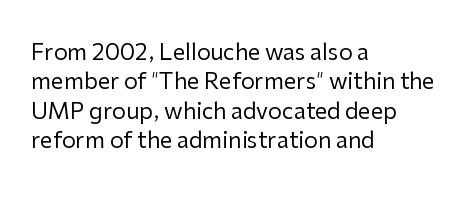
Q: Is the text bold? A: No.
Q: Is the text italic (slanted)? A: No, it is upright.
Q: Is the text underlined? A: No.
Q: How is the paragraph aligned? A: Left-aligned.
Q: Is the spacing between letters normal or unusually wide? A: Normal.
Q: Is the spacing between lines tight, normal or loose? A: Normal.
